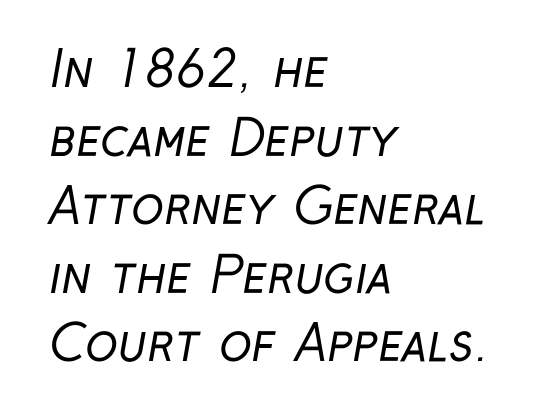
The image shows 49 px regular-weight, condensed sans-serif type; set left-aligned, normal line spacing (1.4x), normal letter spacing, not underlined; low stroke contrast and a medium x-height.
